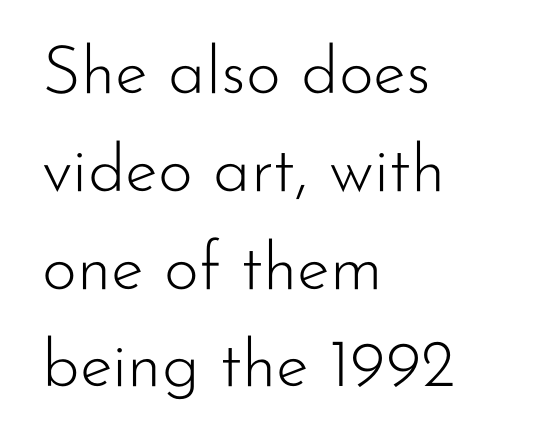
Q: Is the text bold? A: No.
Q: Is the text italic (slanted)? A: No, it is upright.
Q: Is the typeface a serif or a sans-serif typeface? A: Sans-serif.
Q: Is the text underlined? A: No.
Q: How is the paragraph aligned? A: Left-aligned.
Q: Is the spacing between letters normal or unusually wide? A: Normal.
Q: Is the spacing between lines tight, normal or loose? A: Normal.
Q: Width (condensed, normal, or wide)? A: Normal.
Q: Stroke contrast? A: Low.
Q: x-height? A: Small.
Q: Monospaced? A: No.
